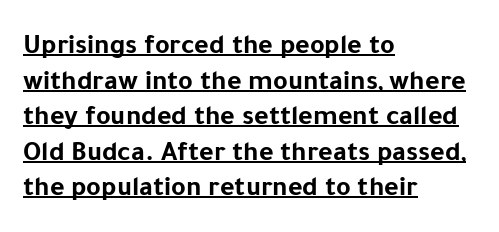
{"serif": "no", "italic": "no", "bold": "yes", "weight": "bold", "width": "normal", "stroke_contrast": "low", "x_height": "medium", "monospaced": "no", "underline": "yes", "align": "left", "line_spacing": "normal", "line_spacing_ratio": 1.27, "letter_spacing": "normal", "letter_spacing_em": 0.0, "glyph_px": 28}
